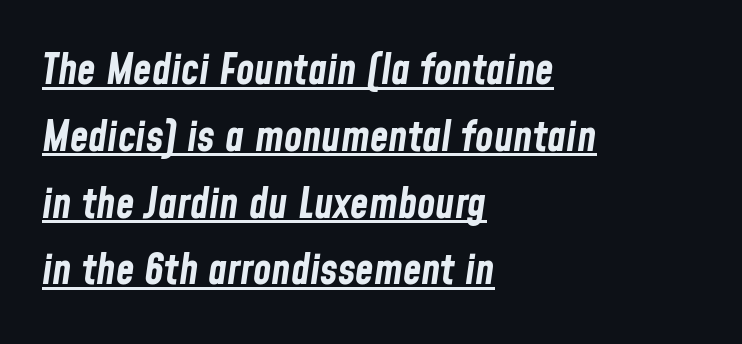
Notice how the passage keeps a crisp vertical edge on the left only. The tracking reads as untouched default to a designer's eye. The specimen includes a rule beneath the text block's lines. As a designer I'd log this as weight 700, bold. You could not count columns in this text — the font is proportionally spaced.
